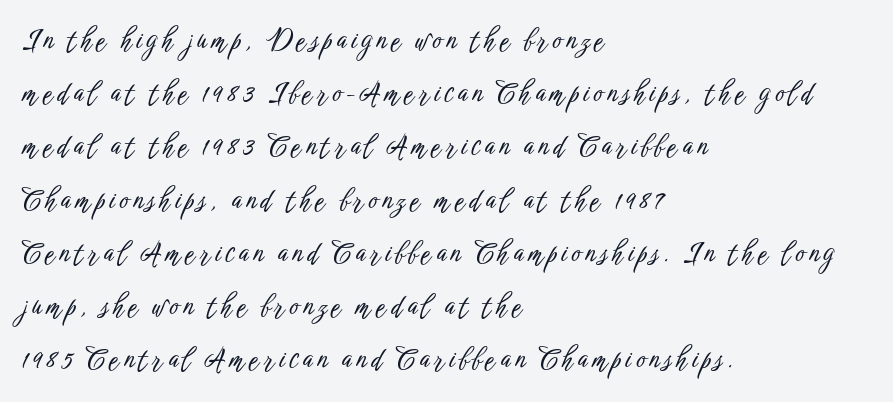
The image shows 27 px text type; set left-aligned, loose line spacing (1.97x), not underlined.
